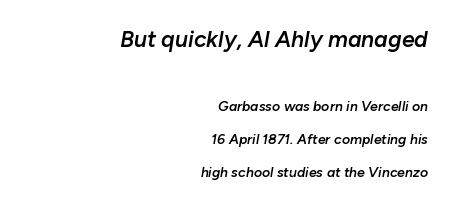
Q: Is the text bold? A: Semi-bold.
Q: Is the text italic (slanted)? A: Yes, it leans right by about 10 degrees.
Q: Is the text underlined? A: No.
Q: How is the paragraph aligned? A: Right-aligned.
Q: Is the spacing between letters normal or unusually wide? A: Normal.
Q: Is the spacing between lines tight, normal or loose? A: Loose.
Q: Which block of text is set in a larger size, the first (top) or the second (bottom)? A: The first (top) one.
